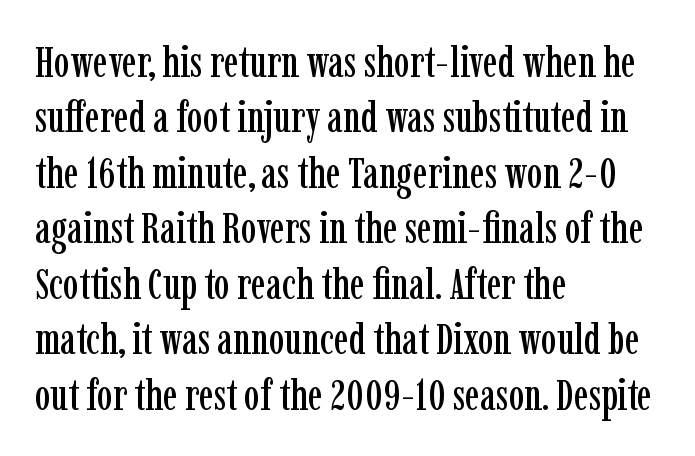
Every stem runs plumb, perpendicular to the baseline. Looks like regular typesetting: each glyph gets only the width it needs. Decoration check: the copy has no underline. Students, note that the glyphs here touch the page at normal intervals.
